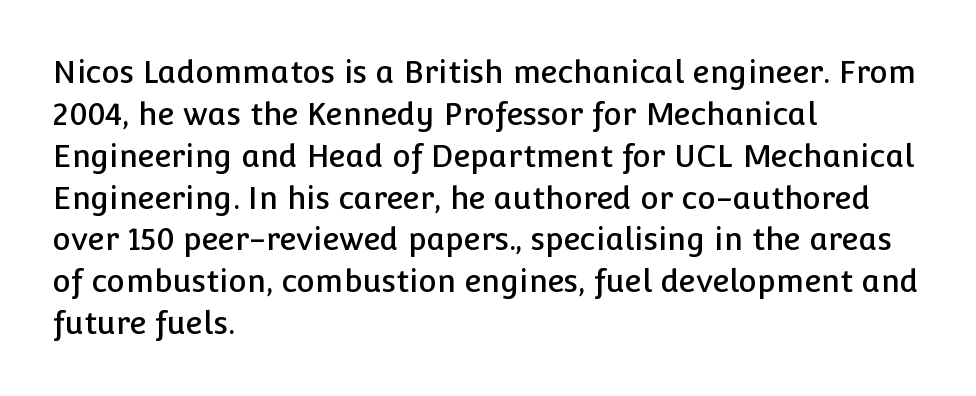
Q: Is the text italic (slanted)? A: No, it is upright.
Q: Is the typeface a serif or a sans-serif typeface? A: Sans-serif.
Q: Is the text underlined? A: No.
Q: How is the paragraph aligned? A: Left-aligned.
Q: Is the spacing between letters normal or unusually wide? A: Normal.
Q: Is the spacing between lines tight, normal or loose? A: Normal.
Q: Width (condensed, normal, or wide)? A: Normal.
Q: Stroke contrast? A: Low.
Q: x-height? A: Medium.
Q: Monospaced? A: No.
